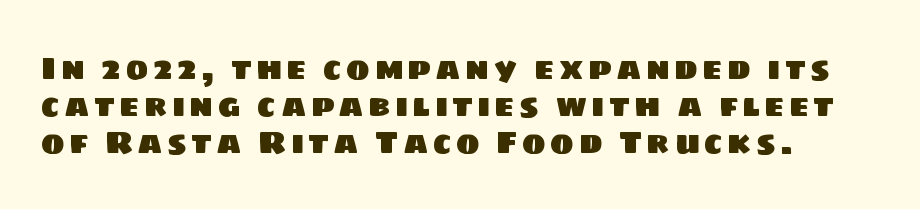
{"serif": "no", "width": "normal", "stroke_contrast": "low", "x_height": "large", "monospaced": "no", "underline": "no", "align": "left", "line_spacing": "tight", "line_spacing_ratio": 1.15, "glyph_px": 32}
